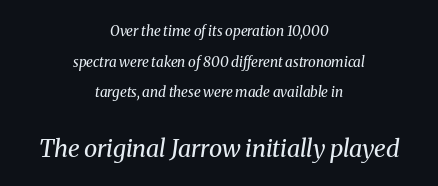
Q: Is the text bold? A: No.
Q: Is the text italic (slanted)? A: Yes, it leans right by about 8 degrees.
Q: Is the text underlined? A: No.
Q: How is the paragraph aligned? A: Centered.
Q: Is the spacing between letters normal or unusually wide? A: Normal.
Q: Is the spacing between lines tight, normal or loose? A: Loose.
Q: Which block of text is set in a larger size, the first (top) or the second (bottom)? A: The second (bottom) one.
